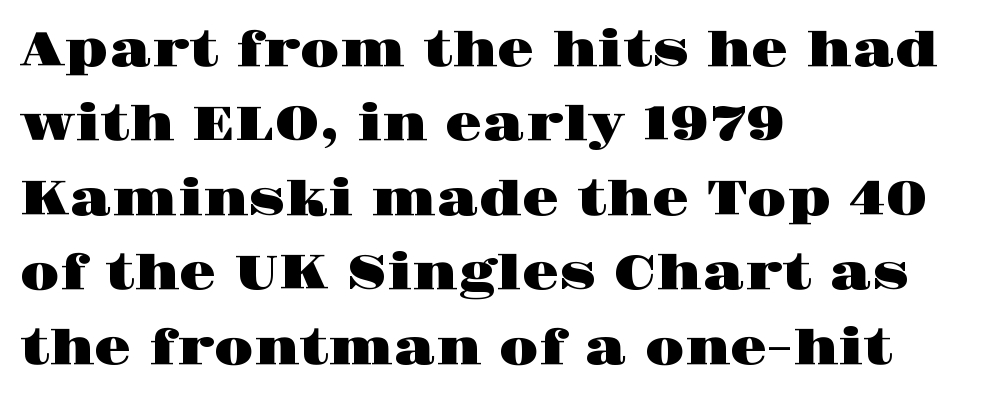
The image shows 48 px wide serif type, upright; set left-aligned, normal line spacing (1.55x), normal letter spacing, not underlined; high stroke contrast and a large x-height.
